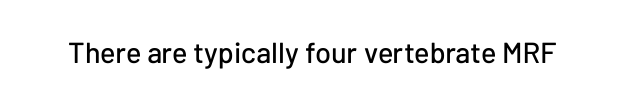
Q: Is the text italic (slanted)? A: No, it is upright.
Q: Is the typeface a serif or a sans-serif typeface? A: Sans-serif.
Q: Is the text underlined? A: No.
Q: Is the spacing between letters normal or unusually wide? A: Normal.
Q: Width (condensed, normal, or wide)? A: Normal.
Q: Stroke contrast? A: Low.
Q: x-height? A: Medium.
Q: Monospaced? A: No.
